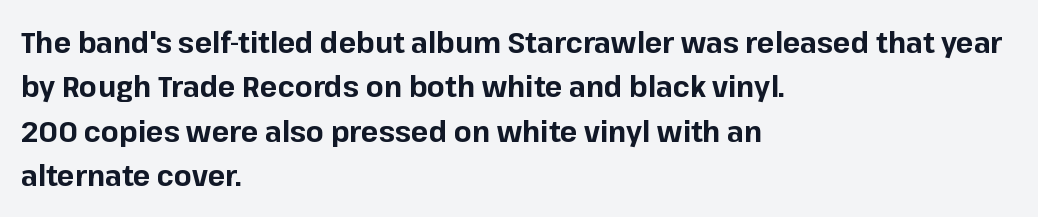
The image shows 29 px bold sans-serif type, upright; set left-aligned, normal line spacing (1.53x), normal letter spacing, not underlined; low stroke contrast and a medium x-height.
